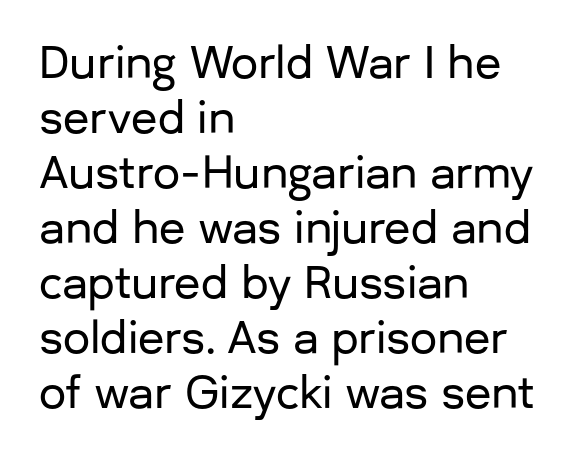
{"serif": "no", "italic": "no", "width": "normal", "stroke_contrast": "low", "x_height": "medium", "monospaced": "no", "underline": "no", "align": "left", "line_spacing": "normal", "line_spacing_ratio": 1.28, "letter_spacing": "normal", "letter_spacing_em": 0.0, "glyph_px": 43}
